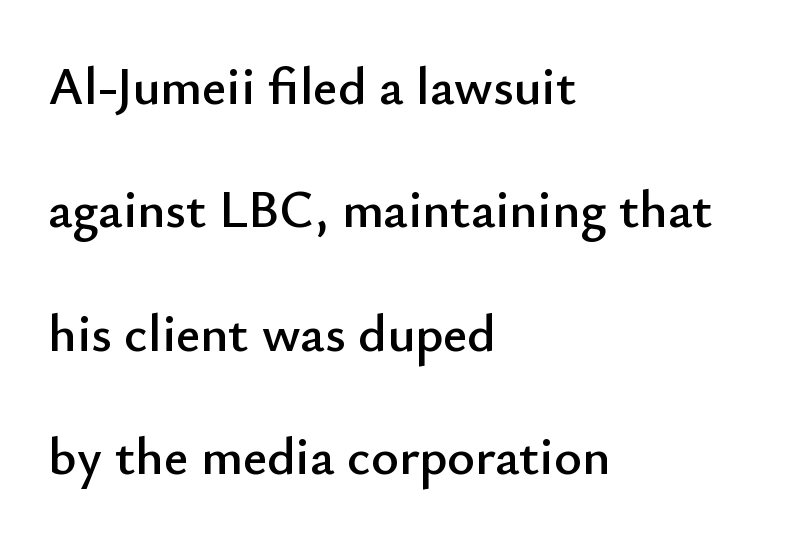
{"serif": "no", "italic": "no", "width": "normal", "stroke_contrast": "low", "x_height": "small", "monospaced": "no", "underline": "no", "align": "left", "line_spacing": "loose", "line_spacing_ratio": 2.33, "letter_spacing": "normal", "letter_spacing_em": 0.0, "glyph_px": 53}
